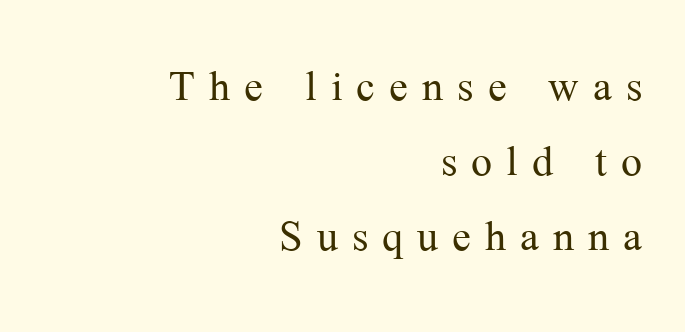
The image shows 56 px light serif type, upright; set right-aligned, normal line spacing (1.34x), unusually wide letter spacing (+0.25 em), not underlined; medium stroke contrast and a medium x-height.
